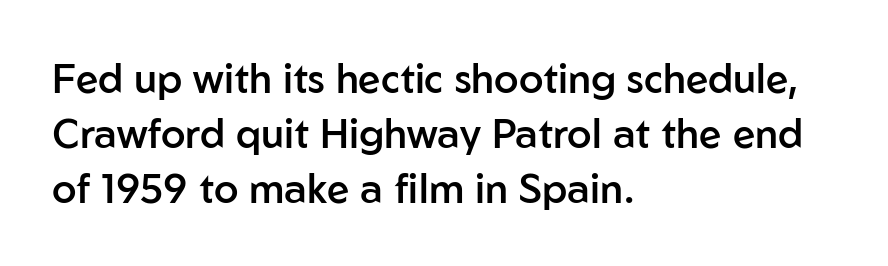
{"serif": "no", "italic": "no", "bold": "semi", "weight": "semibold", "width": "normal", "stroke_contrast": "low", "x_height": "medium", "monospaced": "no", "underline": "no", "align": "left", "line_spacing": "normal", "line_spacing_ratio": 1.38, "letter_spacing": "normal", "letter_spacing_em": 0.0, "glyph_px": 40}
